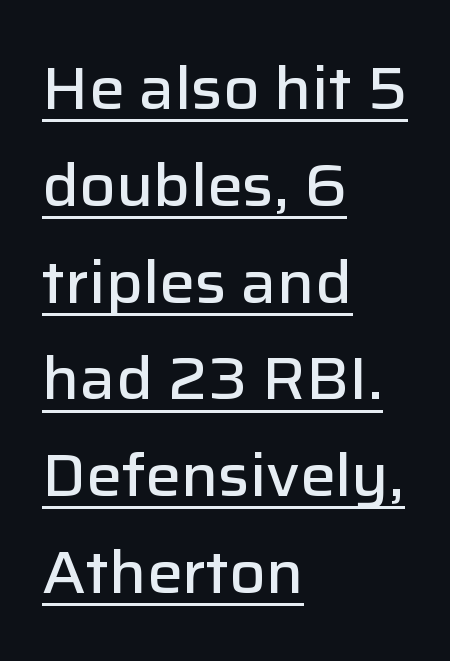
A typesetter would call this proportional, since set widths differ per character. These lines are set flush left with a ragged right edge. Quick note: underline on. A fair bit of extra ink — the face is semibold, not bold. This sample uses an upright cut, with every glyph sitting square on the baseline. Interline gaps are of average width in this sample.
